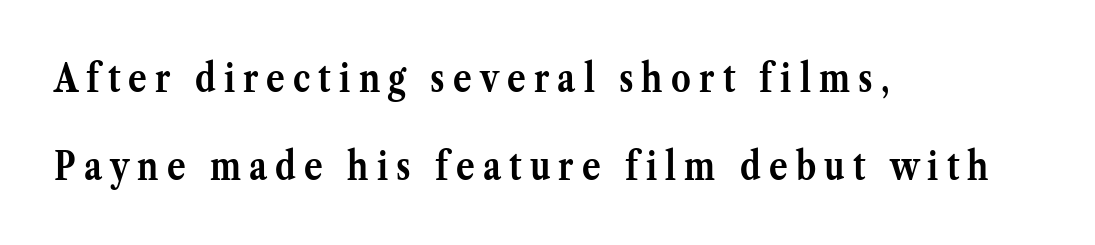
Each glyph is drawn with heavy, bold strokes. Underlining? Definitely not there. You could not count columns in this text — the font is proportionally spaced. Notice the wide empty band between every row — that's loose leading. Check where the strokes stop: tiny serifs finish them off. Is the block centered? No — it sits flush against the left margin.
